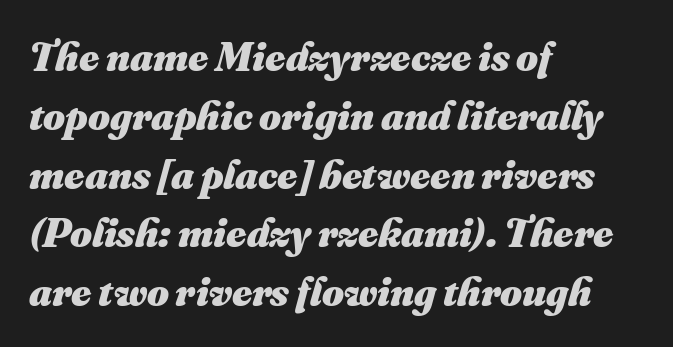
{"bold": "yes", "weight": "heavy", "width": "normal", "stroke_contrast": "medium", "x_height": "small", "monospaced": "no", "underline": "no", "align": "left", "line_spacing": "normal", "line_spacing_ratio": 1.4, "letter_spacing": "normal", "letter_spacing_em": 0.0, "glyph_px": 42}
